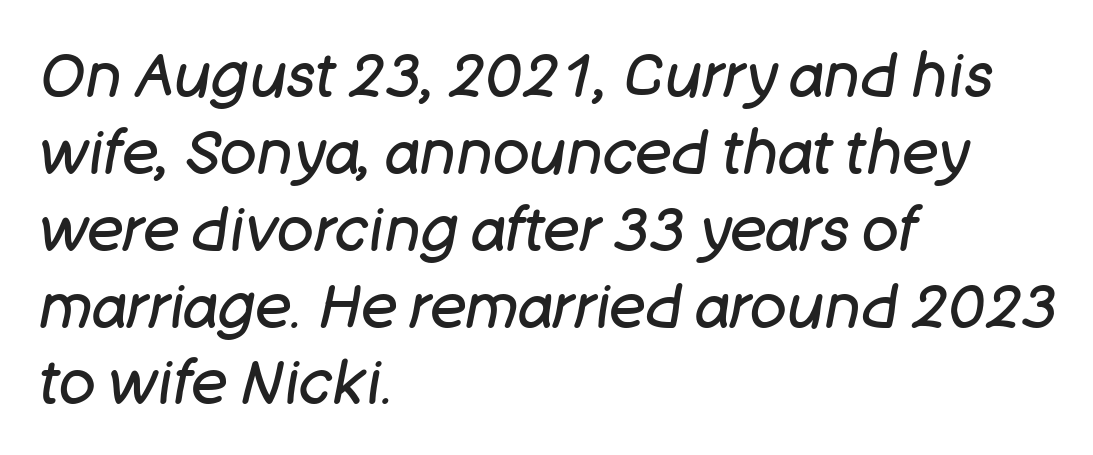
Horizontal alignment here is leftward, the default for most running prose. The gaps between neighbouring characters are ordinary and unremarkable. Looks like regular typesetting: each glyph gets only the width it needs. No chunkiness to these letters — they're not bold. The text carries the slant typical of an italic or oblique font. Descenders are the only things crossing below the line.
